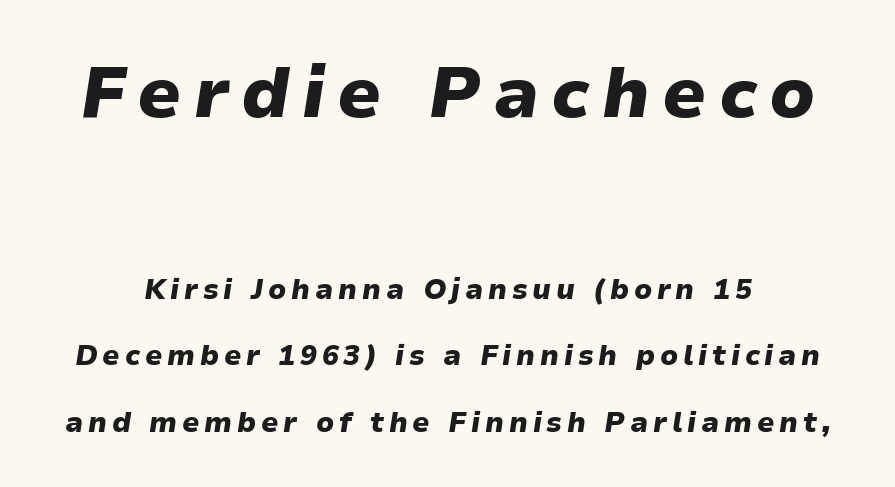
Tall strokes in this sample are angled rather than plumb. The leading is generous, giving the passage an open texture. Each row of text sits above clean, open space. Is the type bold? Yes — the strokes are clearly thick and heavy.
